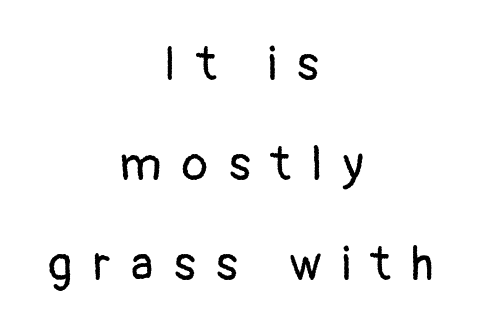
The image shows 48 px regular-weight sans-serif type, upright; set centered, loose line spacing (2.08x), unusually wide letter spacing (+0.43 em), not underlined; low stroke contrast and a medium x-height.
